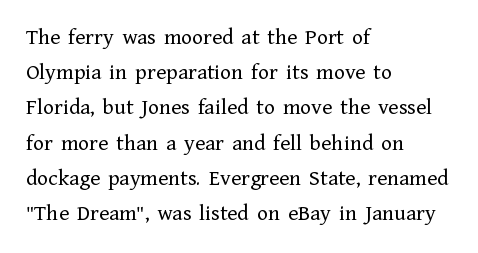
A typesetter would call this leading conventional body-copy spacing. Casual observation: everything's shoved over to the left. Counters stay open thanks to moderate or lighter strokes. The lettering stays uniformly vertical, giving the passage a roman look. No extra tracking has been applied to these lines. The gap between lines stays unmarked.
